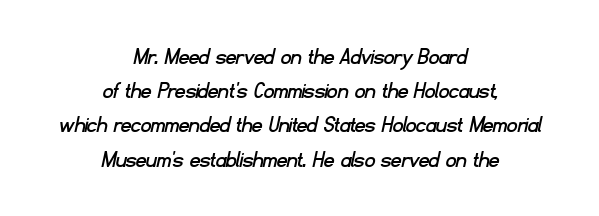
Q: Is the text underlined? A: No.
Q: How is the paragraph aligned? A: Centered.
Q: Is the spacing between letters normal or unusually wide? A: Normal.
Q: Is the spacing between lines tight, normal or loose? A: Normal.
